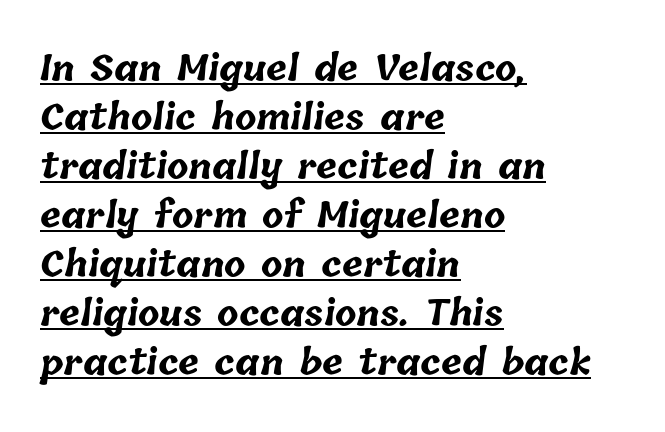
Q: Is the text bold? A: Yes.
Q: Is the text underlined? A: Yes.
Q: How is the paragraph aligned? A: Left-aligned.
Q: Is the spacing between letters normal or unusually wide? A: Normal.
Q: Is the spacing between lines tight, normal or loose? A: Normal.
Q: Width (condensed, normal, or wide)? A: Normal.
Q: Stroke contrast? A: Low.
Q: x-height? A: Medium.
Q: Monospaced? A: No.
